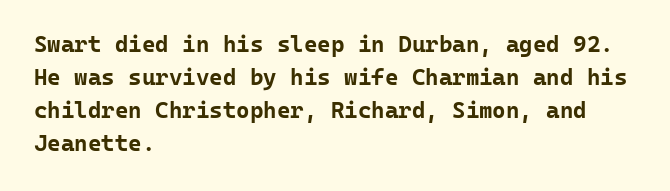
Q: Is the text bold? A: Yes.
Q: Is the text italic (slanted)? A: No, it is upright.
Q: Is the text underlined? A: No.
Q: How is the paragraph aligned? A: Left-aligned.
Q: Is the spacing between letters normal or unusually wide? A: Normal.
Q: Is the spacing between lines tight, normal or loose? A: Normal.
